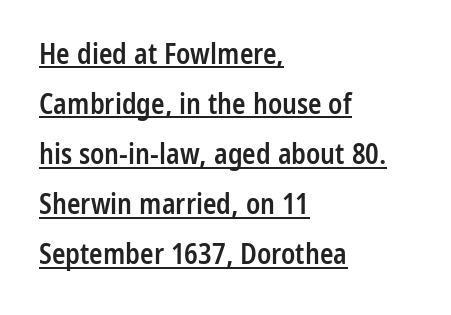
The image shows 28 px semibold, condensed sans-serif type, upright; set left-aligned, line spacing 1.79x, normal letter spacing, underlined; low stroke contrast and a medium x-height.
